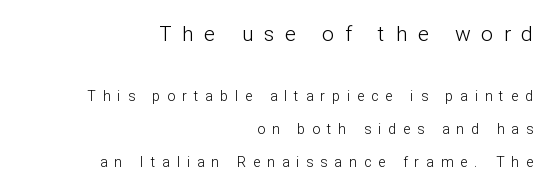
{"italic": "no", "bold": "no", "underline": "no", "align": "right", "line_spacing": "loose", "line_spacing_ratio": 2.37, "letter_spacing": "wide", "letter_spacing_em": 0.5, "larger_block": "first", "size_ratio": 1.5, "glyph_px": 21}
